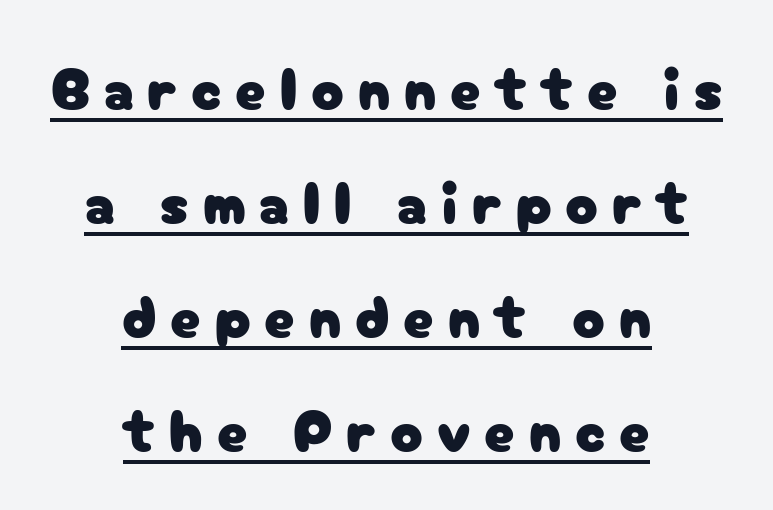
Posture: vertical. The leading is generous, giving the passage an open texture. Does the copy run flush right? No — it is centered line by line. The rendering uses natural spacing where letterforms have individual widths. Look at the tracking — it's clearly loosened, letters drifting apart. Each letter's strokes conclude bluntly, with no projecting serifs.
